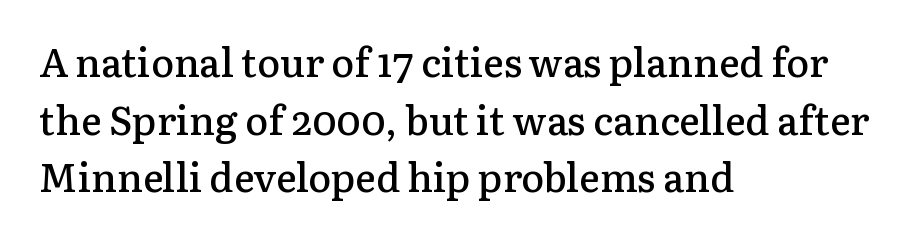
Q: Is the text bold? A: Semi-bold.
Q: Is the text italic (slanted)? A: No, it is upright.
Q: Is the typeface a serif or a sans-serif typeface? A: Serif.
Q: Is the text underlined? A: No.
Q: How is the paragraph aligned? A: Left-aligned.
Q: Is the spacing between letters normal or unusually wide? A: Normal.
Q: Is the spacing between lines tight, normal or loose? A: Normal.
Q: Width (condensed, normal, or wide)? A: Normal.
Q: Stroke contrast? A: Low.
Q: x-height? A: Medium.
Q: Monospaced? A: No.
